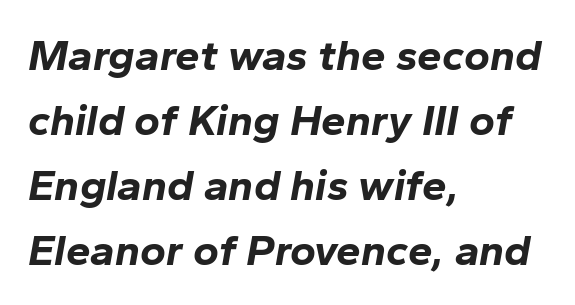
The image shows 44 px bold type, italic (leaning right); set left-aligned, normal line spacing (1.48x), normal letter spacing, not underlined; low stroke contrast and a medium x-height.
